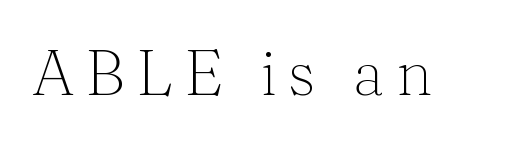
{"serif": "yes", "italic": "no", "bold": "no", "weight": "thin", "width": "normal", "stroke_contrast": "medium", "x_height": "medium", "monospaced": "no", "underline": "no", "glyph_px": 64}
